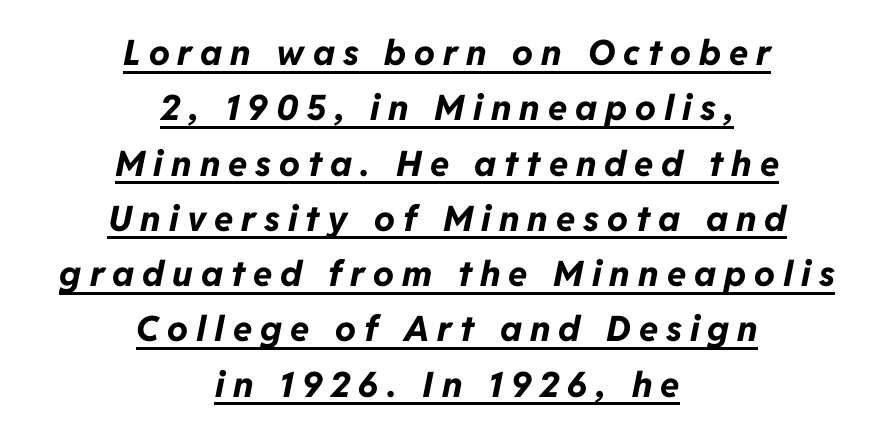
The image shows 35 px bold type, italic (leaning right); set centered, normal line spacing (1.58x), unusually wide letter spacing (+0.23 em), underlined; low stroke contrast and a medium x-height.
